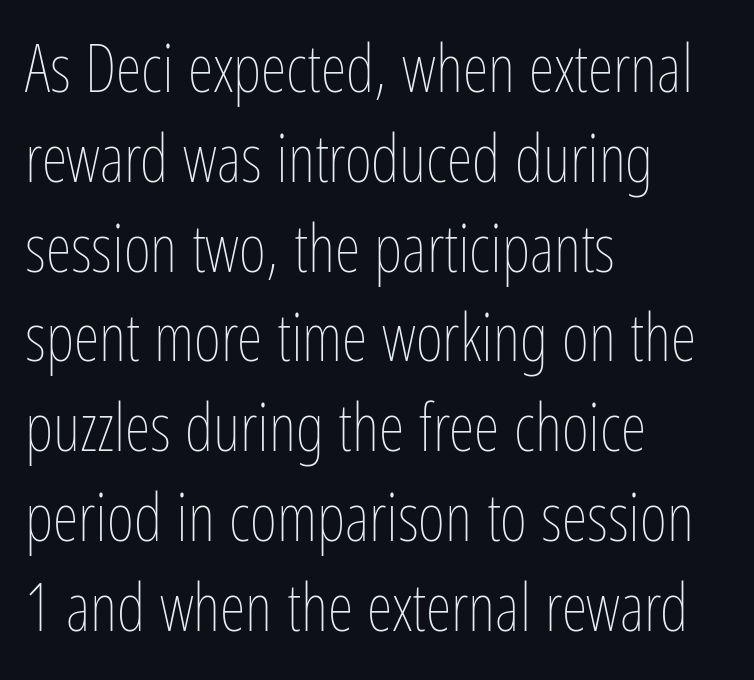
The image shows 66 px thin, condensed type, upright; set left-aligned, normal line spacing (1.36x), normal letter spacing, not underlined; low stroke contrast and a medium x-height.
